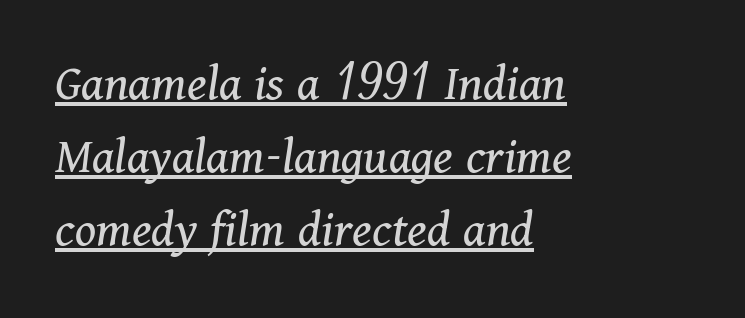
Q: Is the text bold? A: No.
Q: Is the text italic (slanted)? A: Yes, it leans right by about 11 degrees.
Q: Is the typeface a serif or a sans-serif typeface? A: Serif.
Q: Is the text underlined? A: Yes.
Q: How is the paragraph aligned? A: Left-aligned.
Q: Is the spacing between letters normal or unusually wide? A: Normal.
Q: Is the spacing between lines tight, normal or loose? A: Normal.
Q: Width (condensed, normal, or wide)? A: Normal.
Q: Stroke contrast? A: Medium.
Q: x-height? A: Medium.
Q: Monospaced? A: No.
